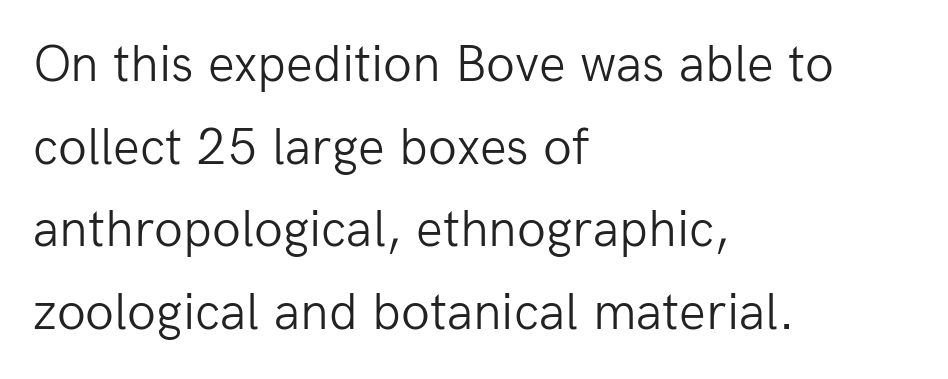
The image shows 53 px light sans-serif type, upright; set left-aligned, normal line spacing (1.56x), normal letter spacing, not underlined; low stroke contrast and a medium x-height.
